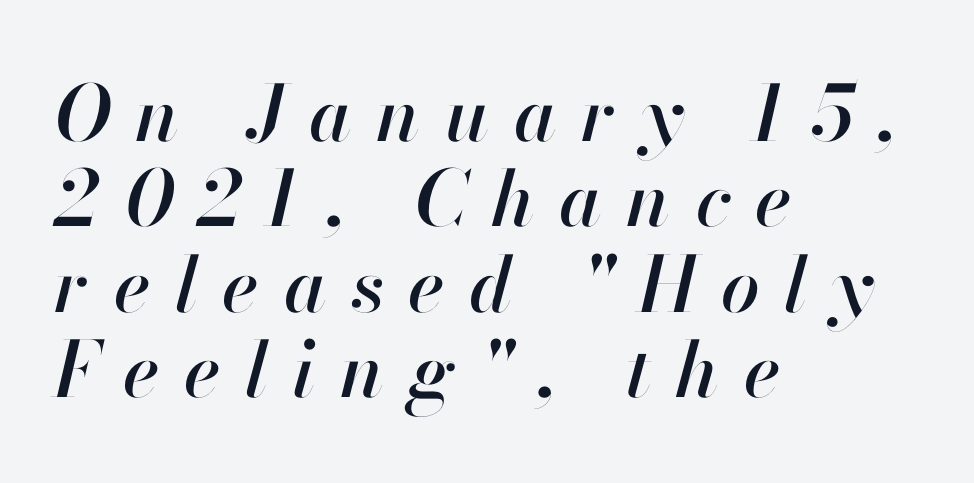
{"italic": "yes", "lean": "right", "slant_degrees": 13, "width": "normal", "stroke_contrast": "high", "x_height": "small", "monospaced": "no", "underline": "no", "align": "left", "line_spacing": "tight", "line_spacing_ratio": 1.11, "letter_spacing": "wide", "letter_spacing_em": 0.32, "glyph_px": 77}
